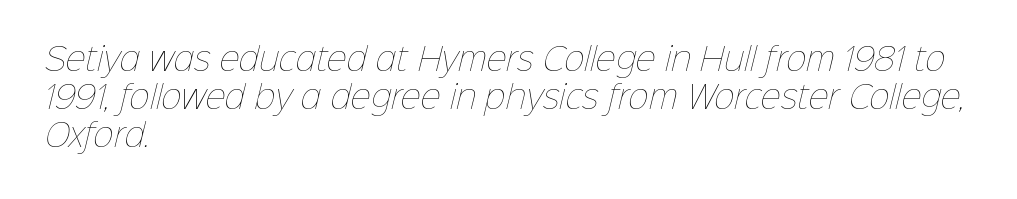
Is the letter spacing exaggerated? No — it looks like the ordinary default. No word sits above an underline. The rendering uses natural spacing where letterforms have individual widths. These glyphs show unthickened strokes, regular width or finer. A classic flush-left, rag-right setting is used for this passage.
